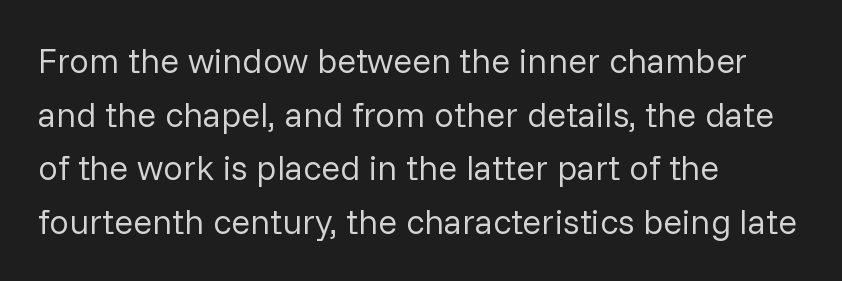
The image shows 35 px regular-weight sans-serif type, upright; set left-aligned, normal line spacing (1.53x), normal letter spacing, not underlined; low stroke contrast and a medium x-height.
